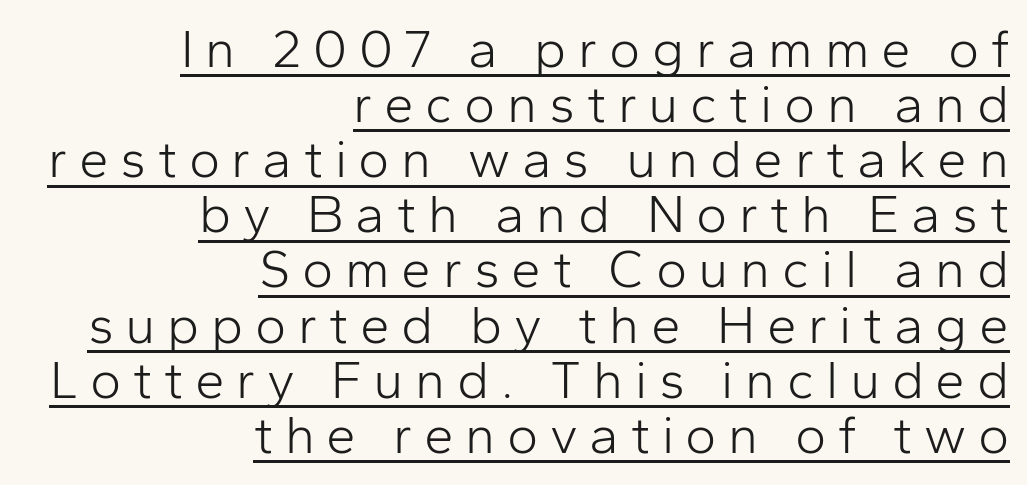
Q: Is the text bold? A: No.
Q: Is the text italic (slanted)? A: No, it is upright.
Q: Is the typeface a serif or a sans-serif typeface? A: Sans-serif.
Q: Is the text underlined? A: Yes.
Q: How is the paragraph aligned? A: Right-aligned.
Q: Is the spacing between letters normal or unusually wide? A: Unusually wide.
Q: Is the spacing between lines tight, normal or loose? A: Tight.
Q: Width (condensed, normal, or wide)? A: Normal.
Q: Stroke contrast? A: Low.
Q: x-height? A: Medium.
Q: Monospaced? A: No.
